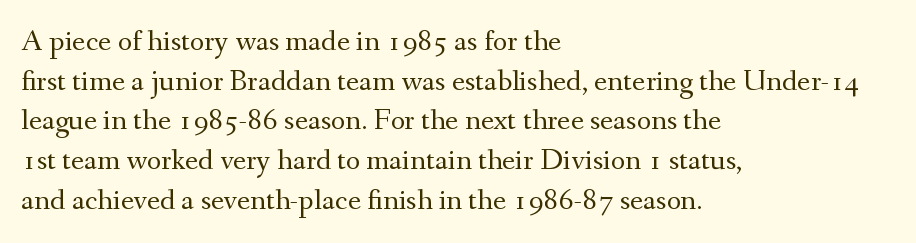
The image shows 31 px regular-weight serif type, upright; set left-aligned, normal line spacing (1.28x), normal letter spacing, not underlined; medium stroke contrast and a small x-height.
